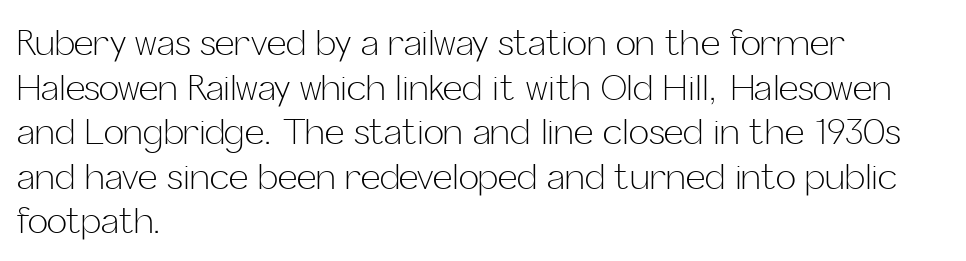
The image shows 34 px light sans-serif type, upright; set left-aligned, normal line spacing (1.31x), normal letter spacing, not underlined; low stroke contrast and a medium x-height.
